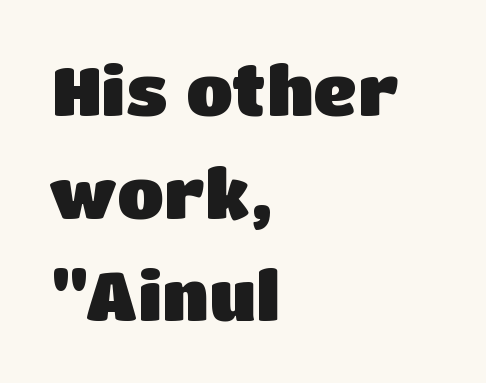
Q: Is the text bold? A: Yes.
Q: Is the text italic (slanted)? A: No, it is upright.
Q: Is the typeface a serif or a sans-serif typeface? A: Sans-serif.
Q: Is the text underlined? A: No.
Q: How is the paragraph aligned? A: Left-aligned.
Q: Is the spacing between letters normal or unusually wide? A: Normal.
Q: Is the spacing between lines tight, normal or loose? A: Normal.
Q: Width (condensed, normal, or wide)? A: Normal.
Q: Stroke contrast? A: Low.
Q: x-height? A: Large.
Q: Monospaced? A: No.
